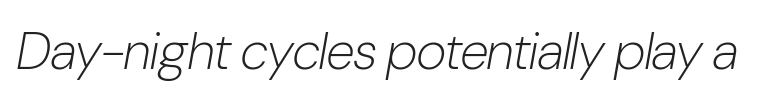
The image shows 52 px light, condensed type, italic (leaning right); set normal letter spacing, not underlined; low stroke contrast and a medium x-height.
